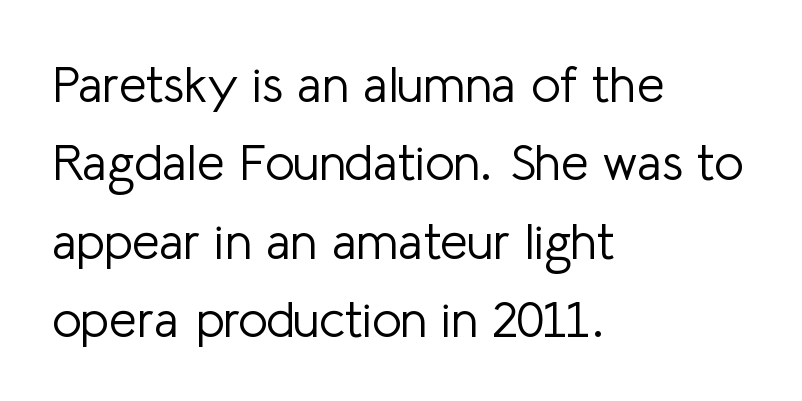
The image shows 50 px light sans-serif type, upright; set left-aligned, normal line spacing (1.57x), normal letter spacing, not underlined; low stroke contrast and a medium x-height.
